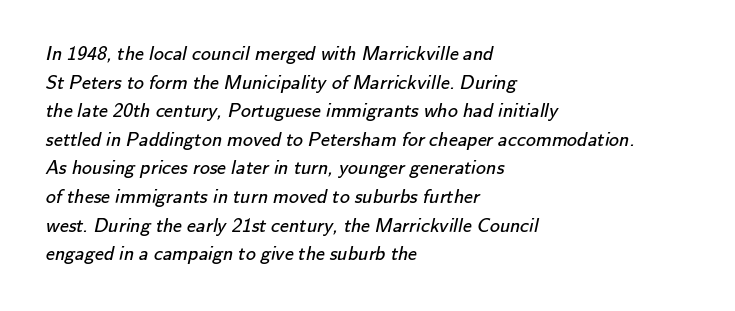
The image shows 20 px text type; set left-aligned, normal line spacing (1.43x), normal letter spacing, not underlined.
